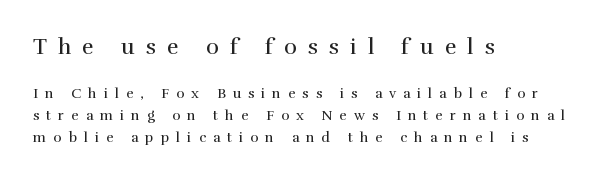
Q: Is the text bold? A: No.
Q: Is the text italic (slanted)? A: No, it is upright.
Q: Is the text underlined? A: No.
Q: How is the paragraph aligned? A: Left-aligned.
Q: Is the spacing between letters normal or unusually wide? A: Unusually wide.
Q: Is the spacing between lines tight, normal or loose? A: Normal.
Q: Which block of text is set in a larger size, the first (top) or the second (bottom)? A: The first (top) one.
